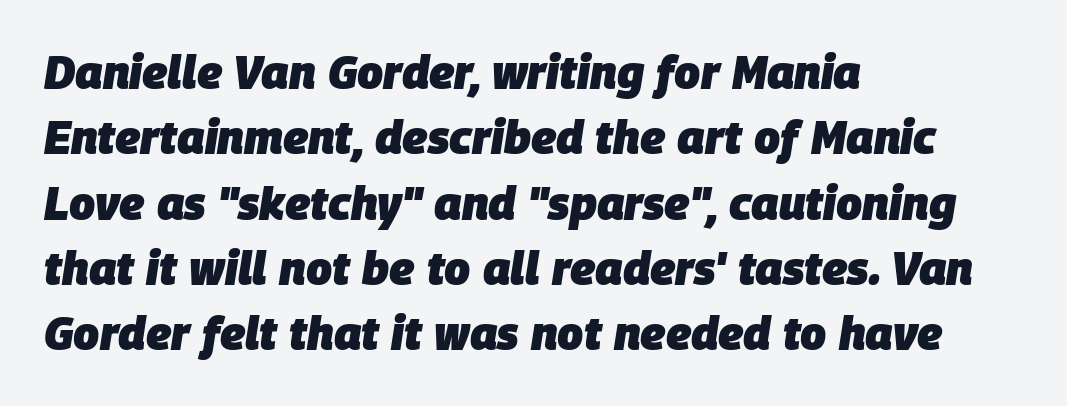
{"italic": "yes", "lean": "right", "slant_degrees": 9, "bold": "yes", "weight": "heavy", "width": "normal", "stroke_contrast": "low", "x_height": "large", "monospaced": "no", "underline": "no", "align": "left", "line_spacing": "normal", "line_spacing_ratio": 1.42, "letter_spacing": "normal", "letter_spacing_em": 0.0, "glyph_px": 46}
